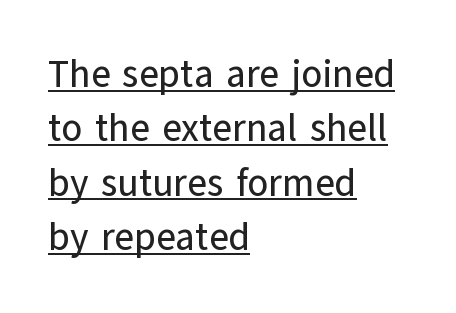
Q: Is the text italic (slanted)? A: No, it is upright.
Q: Is the typeface a serif or a sans-serif typeface? A: Sans-serif.
Q: Is the text underlined? A: Yes.
Q: How is the paragraph aligned? A: Left-aligned.
Q: Is the spacing between letters normal or unusually wide? A: Normal.
Q: Is the spacing between lines tight, normal or loose? A: Normal.
Q: Width (condensed, normal, or wide)? A: Normal.
Q: Stroke contrast? A: Low.
Q: x-height? A: Medium.
Q: Monospaced? A: No.
